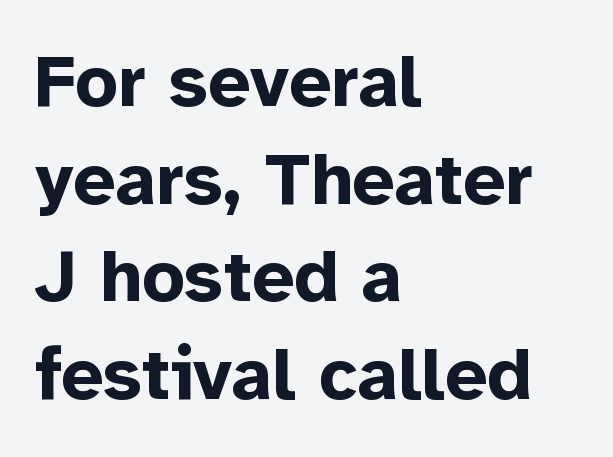
The image shows 74 px bold sans-serif type, upright; set left-aligned, normal line spacing (1.32x), normal letter spacing, not underlined; low stroke contrast and a medium x-height.
